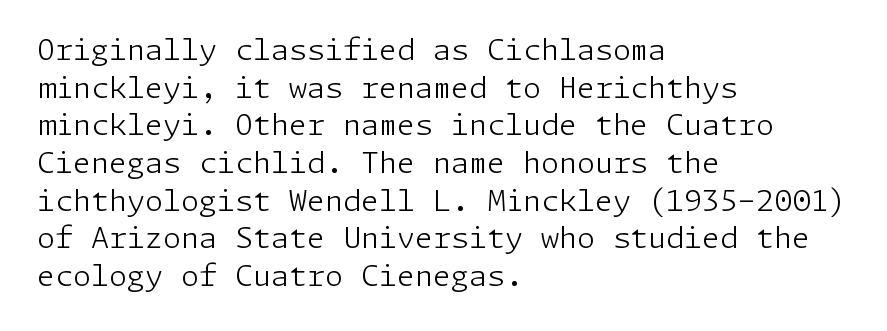
Q: Is the text bold? A: No.
Q: Is the text italic (slanted)? A: No, it is upright.
Q: Is the typeface a serif or a sans-serif typeface? A: Sans-serif.
Q: Is the text underlined? A: No.
Q: How is the paragraph aligned? A: Left-aligned.
Q: Is the spacing between letters normal or unusually wide? A: Normal.
Q: Is the spacing between lines tight, normal or loose? A: Normal.
Q: Width (condensed, normal, or wide)? A: Normal.
Q: Stroke contrast? A: Low.
Q: x-height? A: Medium.
